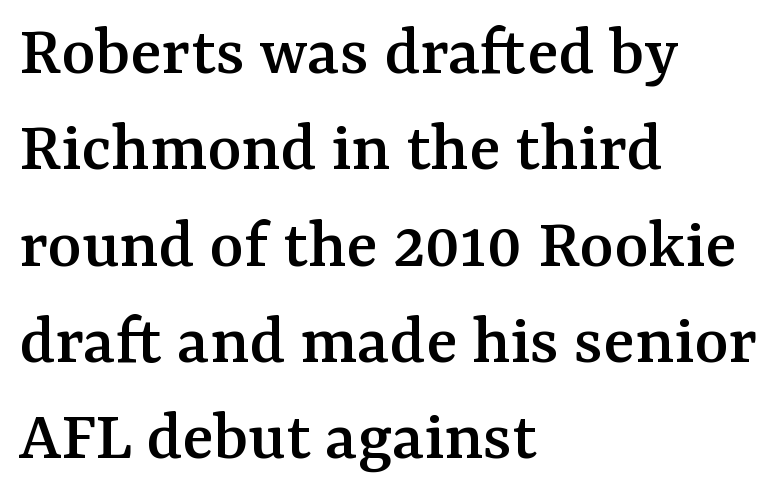
The image shows 73 px serif type, upright; set left-aligned, normal line spacing (1.32x), normal letter spacing, not underlined; medium stroke contrast and a medium x-height.
